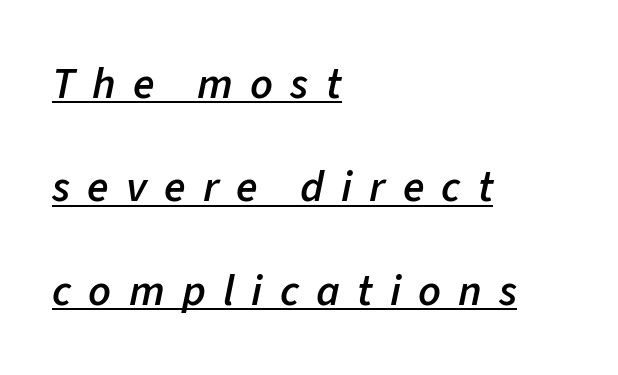
Q: Is the text bold? A: Semi-bold.
Q: Is the text italic (slanted)? A: Yes, it leans right by about 11 degrees.
Q: Is the text underlined? A: Yes.
Q: How is the paragraph aligned? A: Left-aligned.
Q: Is the spacing between letters normal or unusually wide? A: Unusually wide.
Q: Is the spacing between lines tight, normal or loose? A: Loose.
Q: Width (condensed, normal, or wide)? A: Normal.
Q: Stroke contrast? A: Low.
Q: x-height? A: Medium.
Q: Monospaced? A: No.
